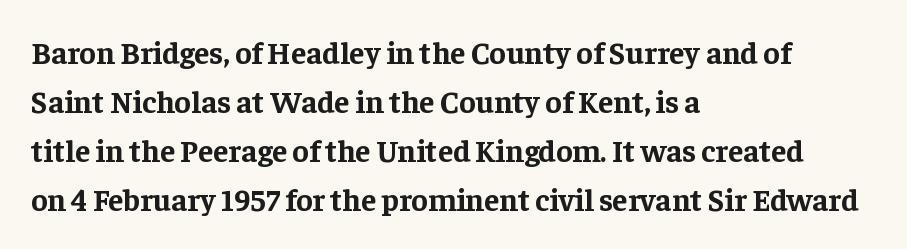
The image shows 31 px bold serif type, upright; set left-aligned, normal line spacing (1.58x), normal letter spacing, not underlined; low stroke contrast and a medium x-height.
